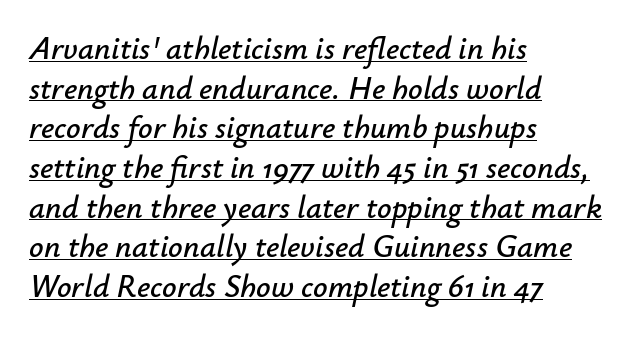
Characters follow at the spacing the type designer built in. Looks like regular typesetting: each glyph gets only the width it needs. Does the lettering tilt? It does — this is italic. The setting favours the left margin, as ordinary paragraphs usually do. The words here are underlined.
